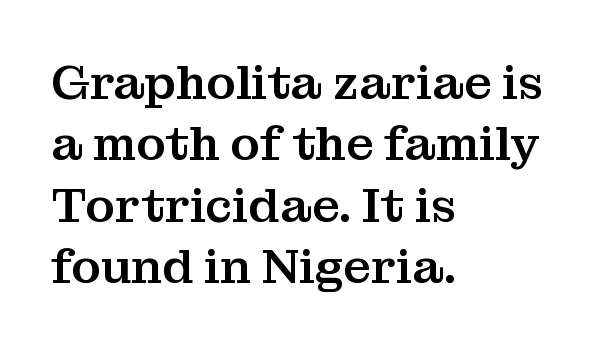
{"serif": "yes", "italic": "no", "width": "normal", "stroke_contrast": "medium", "x_height": "medium", "monospaced": "no", "underline": "no", "align": "left", "line_spacing": "normal", "line_spacing_ratio": 1.28, "letter_spacing": "normal", "letter_spacing_em": 0.0, "glyph_px": 48}
